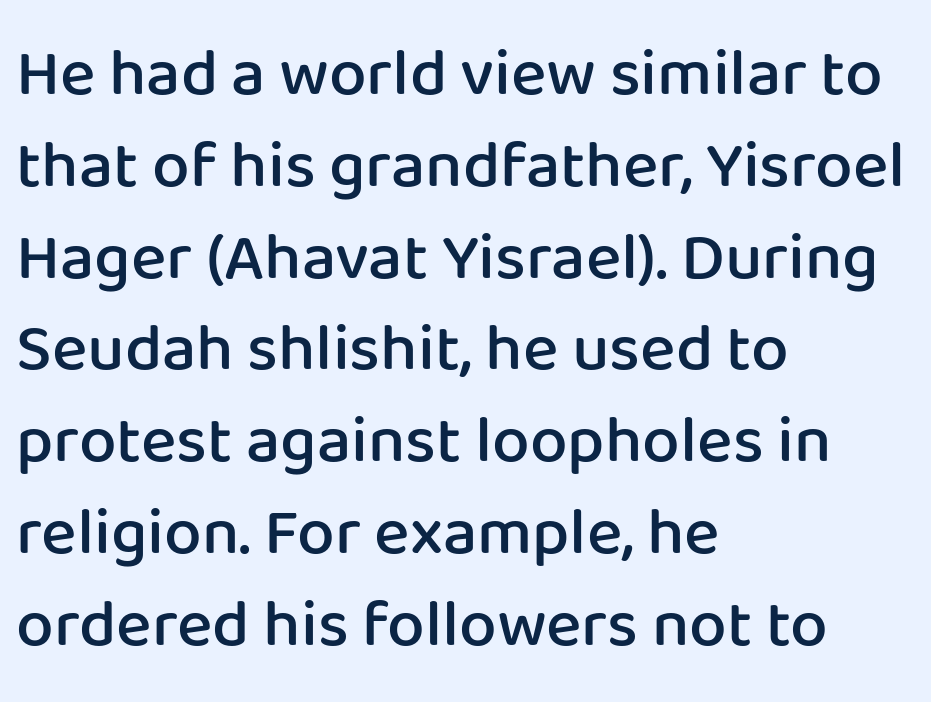
Q: Is the text bold? A: Semi-bold.
Q: Is the text italic (slanted)? A: No, it is upright.
Q: Is the typeface a serif or a sans-serif typeface? A: Sans-serif.
Q: Is the text underlined? A: No.
Q: How is the paragraph aligned? A: Left-aligned.
Q: Is the spacing between letters normal or unusually wide? A: Normal.
Q: Is the spacing between lines tight, normal or loose? A: Normal.
Q: Width (condensed, normal, or wide)? A: Normal.
Q: Stroke contrast? A: Low.
Q: x-height? A: Medium.
Q: Monospaced? A: No.
